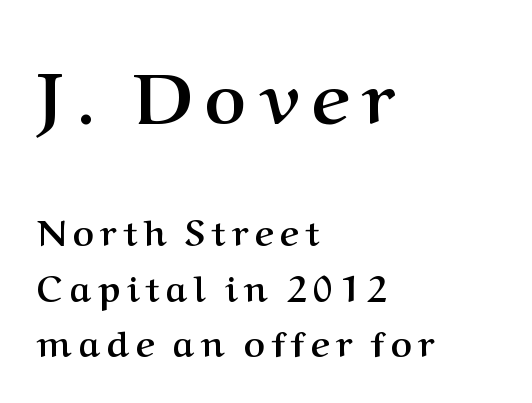
{"serif": "yes", "italic": "no", "bold": "yes", "weight": "semibold", "width": "normal", "stroke_contrast": "medium", "x_height": "medium", "monospaced": "no", "underline": "no", "align": "left", "line_spacing": "normal", "line_spacing_ratio": 1.53, "larger_block": "first", "size_ratio": 1.97, "glyph_px": 71}
